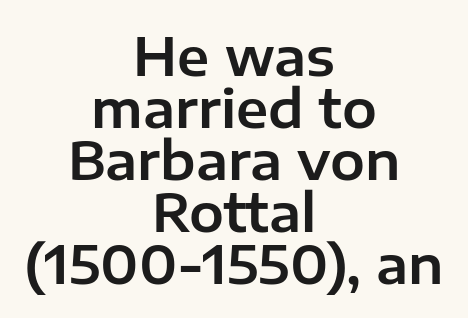
The image shows 52 px sans-serif type, upright; set centered, tight line spacing (1.0x), normal letter spacing, not underlined; low stroke contrast and a medium x-height.
